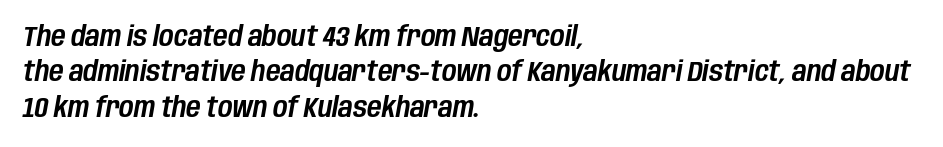
{"italic": "yes", "lean": "right", "slant_degrees": 10, "width": "condensed", "stroke_contrast": "low", "x_height": "large", "monospaced": "no", "underline": "no", "align": "left", "line_spacing": "normal", "line_spacing_ratio": 1.26, "letter_spacing": "normal", "letter_spacing_em": 0.0, "glyph_px": 28}
